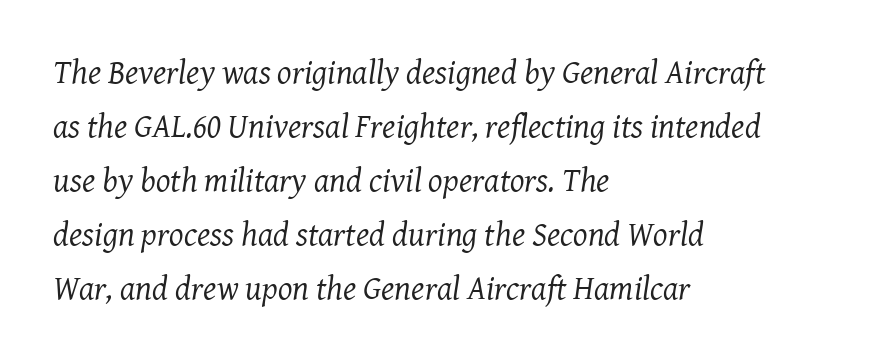
{"serif": "yes", "italic": "yes", "lean": "right", "slant_degrees": 8, "bold": "no", "weight": "regular", "width": "normal", "stroke_contrast": "medium", "x_height": "medium", "monospaced": "no", "underline": "no", "align": "left", "line_spacing": "normal", "line_spacing_ratio": 1.59, "letter_spacing": "normal", "letter_spacing_em": 0.0, "glyph_px": 34}
